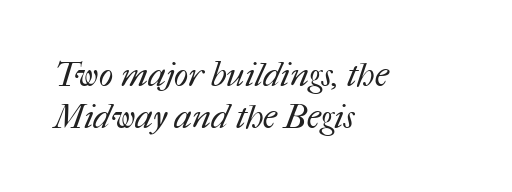
The image shows 34 px regular-weight type; set left-aligned, line spacing 1.24x, normal letter spacing, not underlined; medium stroke contrast and a medium x-height.
